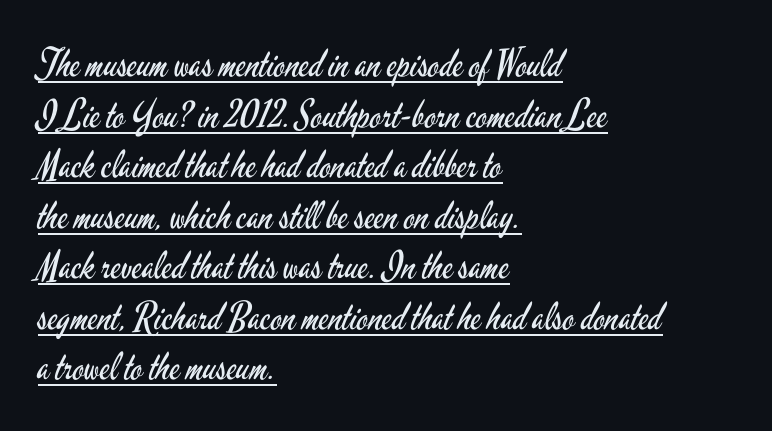
Notice how a bar underscores the lettering throughout. This rendering uses left alignment, leaving the right contour irregular. You could not count columns in this text — the font is proportionally spaced. This is sans-serif lettering, the kind often seen on screens and signage.
